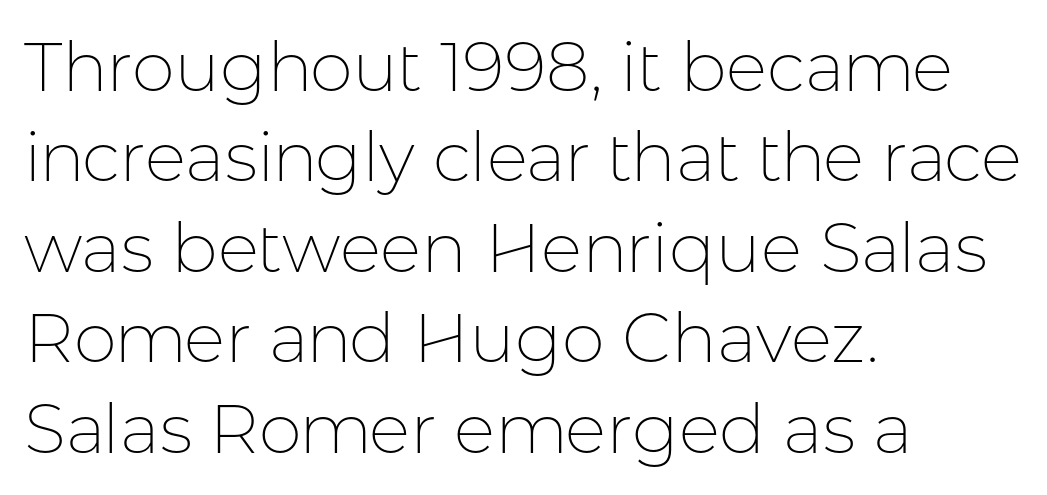
The image shows 69 px thin sans-serif type, upright; set left-aligned, normal line spacing (1.31x), normal letter spacing, not underlined; low stroke contrast and a medium x-height.
